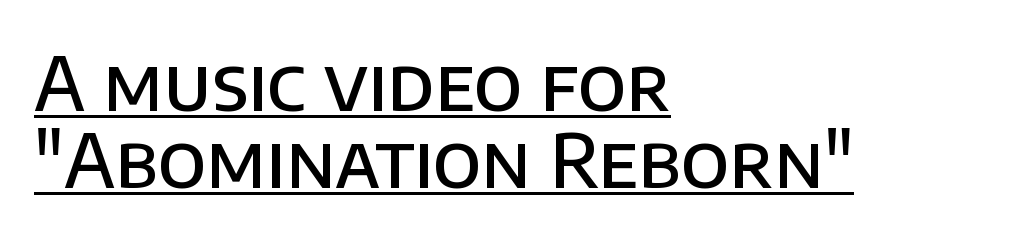
Compared with typical paragraphs, the rows here are closer together. The ragged edge is on the right, which tells us the setting is flush left. Each word holds together tightly as a unit, with standard inter-letter gaps. Serifs: no, the terminals of the letterforms are clean. Stems and bowls a touch heavier than normal — semibold. Decoration check: the copy is underlined.
